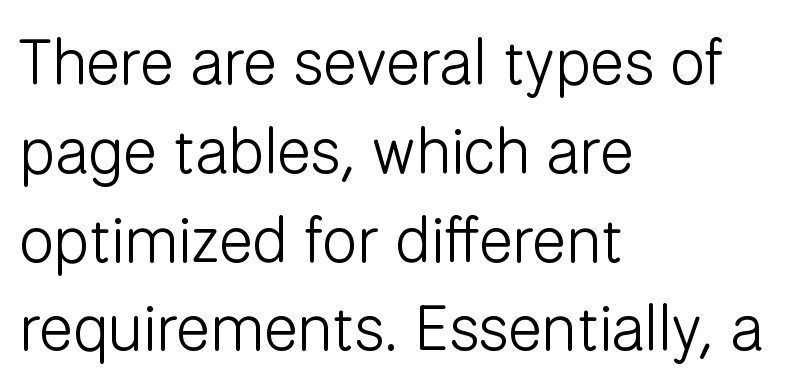
{"serif": "no", "italic": "no", "bold": "no", "weight": "light", "width": "normal", "stroke_contrast": "low", "x_height": "medium", "monospaced": "no", "underline": "no", "align": "left", "line_spacing": "normal", "line_spacing_ratio": 1.41, "letter_spacing": "normal", "letter_spacing_em": 0.0, "glyph_px": 63}
